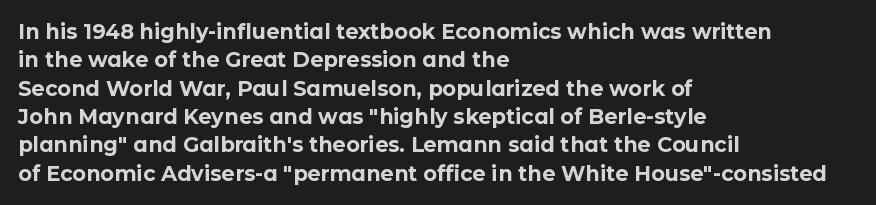
The lines in this sample share a left origin and differ only in where they stop. The block of text has a typical density, with ordinary space between rows. Posture: upright roman. The characters look thick and weighty, a clear bold. Letters rest on an invisible, unmarked baseline. There is no visible air inserted between adjacent glyphs.
